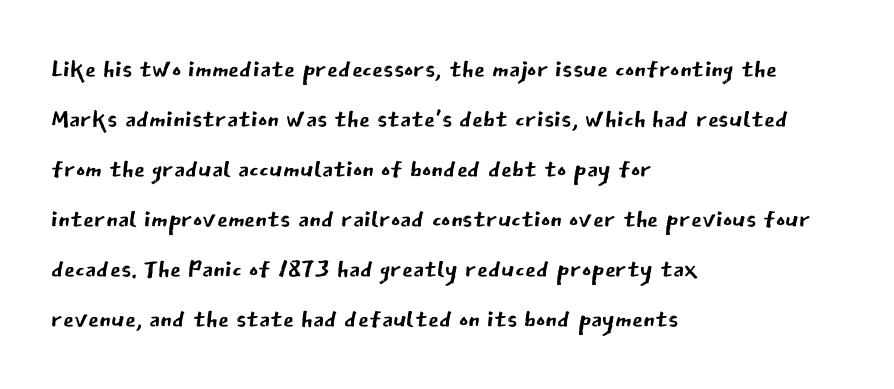
The image shows 35 px regular-weight sans-serif type, upright; set left-aligned, normal line spacing (1.43x), normal letter spacing, not underlined; low stroke contrast and a medium x-height.
